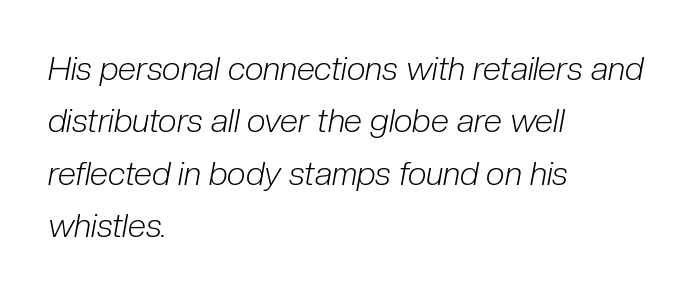
Q: Is the text bold? A: No.
Q: Is the text italic (slanted)? A: Yes, it leans right by about 10 degrees.
Q: Is the text underlined? A: No.
Q: How is the paragraph aligned? A: Left-aligned.
Q: Is the spacing between letters normal or unusually wide? A: Normal.
Q: Is the spacing between lines tight, normal or loose? A: Normal.
Q: Width (condensed, normal, or wide)? A: Condensed.
Q: Stroke contrast? A: Low.
Q: x-height? A: Medium.
Q: Monospaced? A: No.
